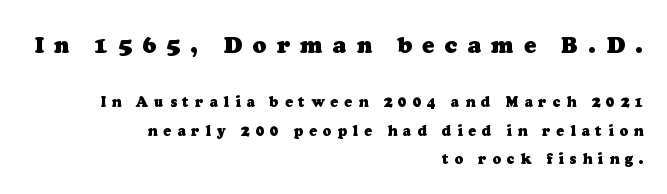
{"bold": "yes", "underline": "no", "align": "right", "line_spacing": "loose", "line_spacing_ratio": 2.03, "letter_spacing": "wide", "letter_spacing_em": 0.43, "larger_block": "first", "size_ratio": 1.64, "glyph_px": 23}
